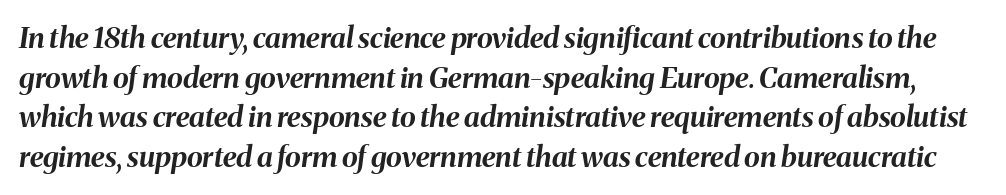
Q: Is the text bold? A: Yes.
Q: Is the text italic (slanted)? A: Yes, it leans right by about 8 degrees.
Q: Is the text underlined? A: No.
Q: Is the spacing between letters normal or unusually wide? A: Normal.
Q: Is the spacing between lines tight, normal or loose? A: Normal.
Q: Width (condensed, normal, or wide)? A: Normal.
Q: Stroke contrast? A: Medium.
Q: x-height? A: Medium.
Q: Monospaced? A: No.
